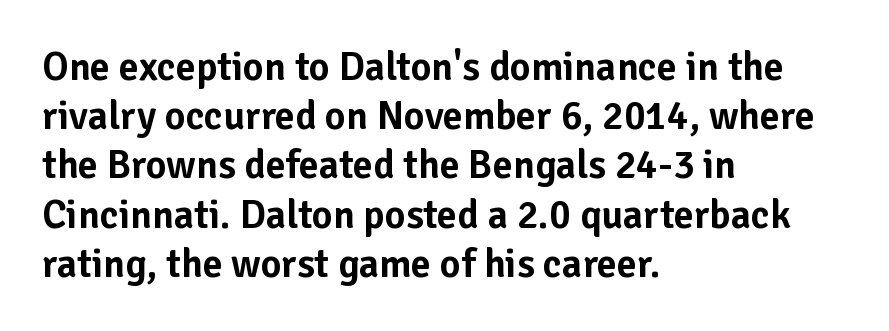
The image shows 40 px sans-serif type, upright; set left-aligned, line spacing 1.23x, normal letter spacing, not underlined; low stroke contrast and a medium x-height.
